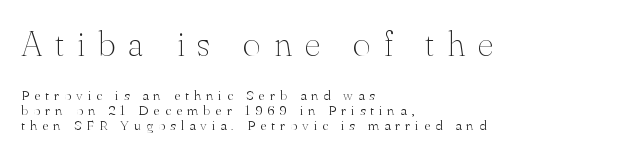
The image shows 35 px thin serif type, upright; set left-aligned, tight line spacing (1.07x), unusually wide letter spacing (+0.36 em), not underlined; the first (top) block is 2.5x larger; medium stroke contrast and a small x-height.
